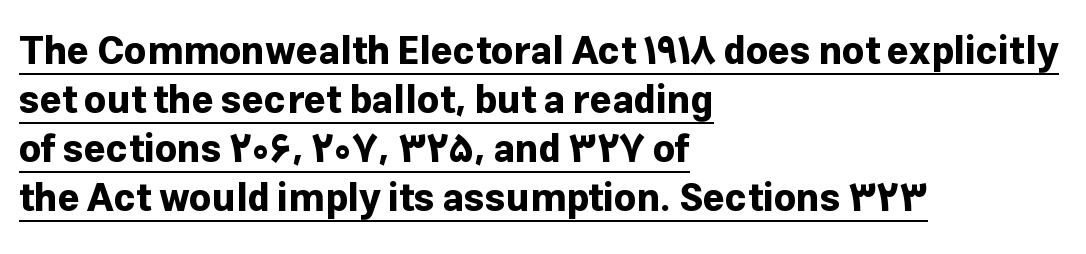
These characters rest on top of a visible drawn line. Tall strokes in this sample are plumb rather than angled. The ragged edge is on the right, which tells us the setting is flush left. The block of text has a typical density, with ordinary space between rows. Note the varied advance widths — an 'i' is clearly narrower than an 'm'.
